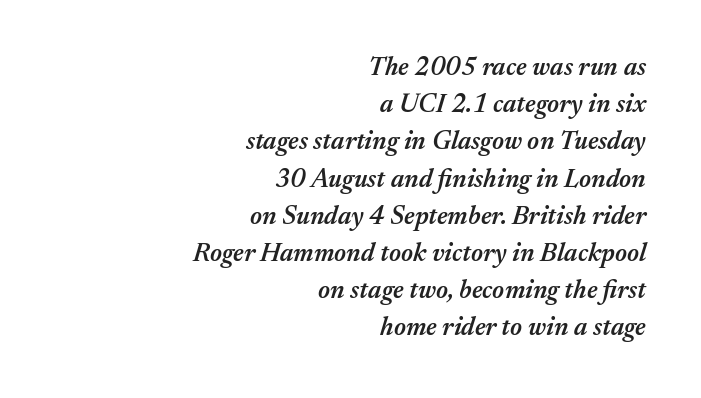
This is moderately heavy type, rendered in semibold. Type without underlining. Vertical spacing — default. The rendering keeps characters at their native spacing. The paragraph has a hard right edge and a soft left edge. Characters are canted at an angle relative to the baseline's perpendicular.
